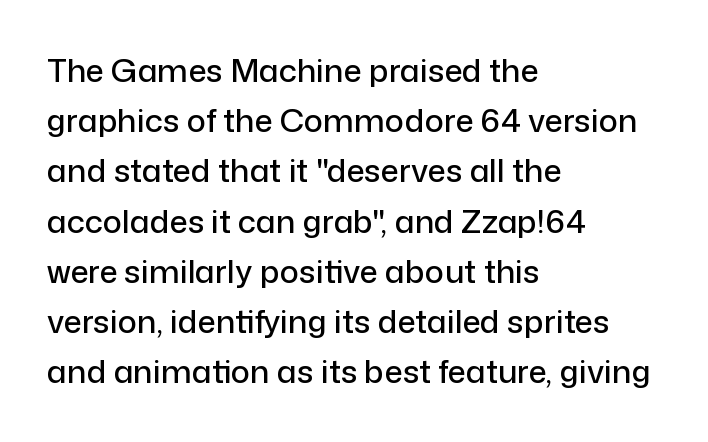
{"serif": "no", "italic": "no", "width": "normal", "stroke_contrast": "low", "x_height": "medium", "monospaced": "no", "underline": "no", "align": "left", "line_spacing": "normal", "line_spacing_ratio": 1.57, "letter_spacing": "normal", "letter_spacing_em": 0.0, "glyph_px": 32}
